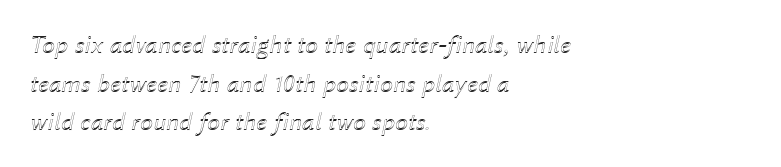
The image shows 26 px text type, italic (leaning right); set left-aligned, normal line spacing (1.49x), normal letter spacing, not underlined.
